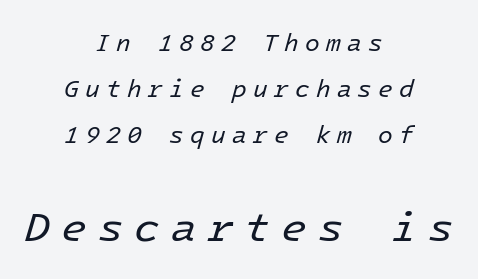
{"italic": "yes", "lean": "right", "slant_degrees": 16, "bold": "no", "weight": "regular", "width": "normal", "stroke_contrast": "low", "x_height": "medium", "underline": "no", "align": "center", "line_spacing": "loose", "line_spacing_ratio": 1.91, "letter_spacing": "wide", "letter_spacing_em": 0.26, "larger_block": "second", "size_ratio": 1.75, "glyph_px": 42}
